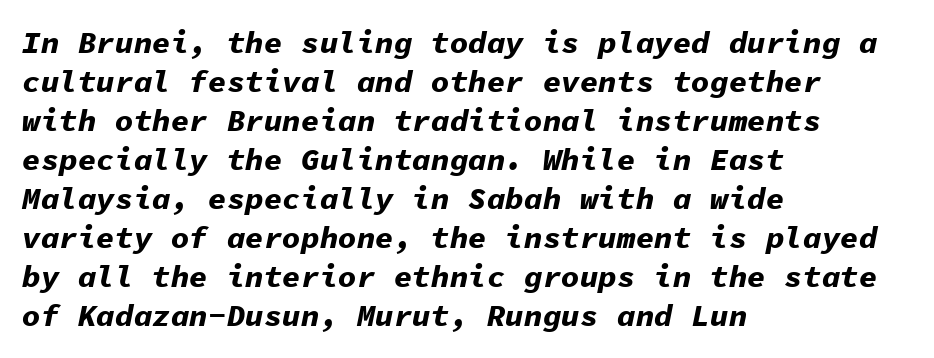
Glyph-to-glyph distance matches everyday printed text. Strokes here are thick enough to call this a true bold. This sample has the even, mechanical cadence of fixed-width lettering. A typesetter would mark this as italic.
